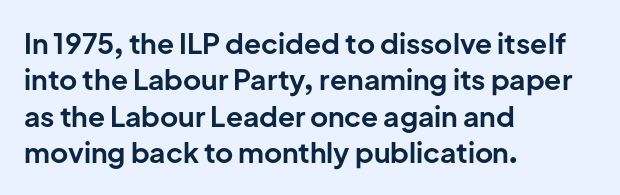
Q: Is the text bold? A: Yes.
Q: Is the text italic (slanted)? A: No, it is upright.
Q: Is the typeface a serif or a sans-serif typeface? A: Sans-serif.
Q: Is the text underlined? A: No.
Q: How is the paragraph aligned? A: Left-aligned.
Q: Is the spacing between letters normal or unusually wide? A: Normal.
Q: Is the spacing between lines tight, normal or loose? A: Normal.
Q: Width (condensed, normal, or wide)? A: Normal.
Q: Stroke contrast? A: Low.
Q: x-height? A: Medium.
Q: Monospaced? A: No.
